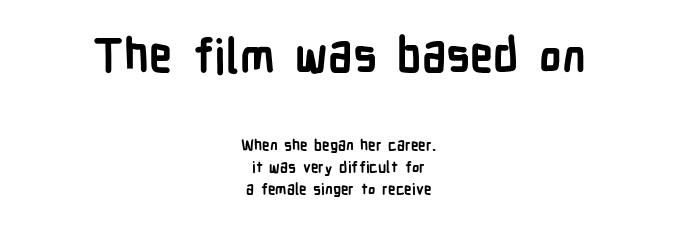
{"serif": "no", "italic": "no", "bold": "yes", "weight": "semibold", "width": "condensed", "stroke_contrast": "low", "x_height": "medium", "monospaced": "no", "underline": "no", "align": "center", "line_spacing": "normal", "line_spacing_ratio": 1.48, "letter_spacing": "normal", "letter_spacing_em": 0.0, "larger_block": "first", "size_ratio": 3.07, "glyph_px": 46}
